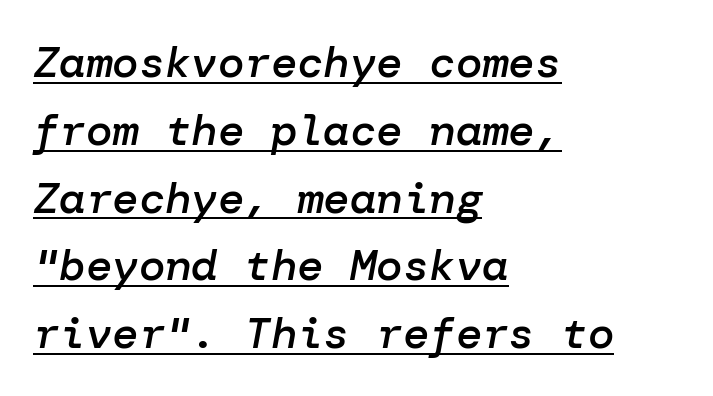
{"italic": "yes", "lean": "right", "slant_degrees": 10, "bold": "semi", "weight": "semibold", "width": "normal", "stroke_contrast": "low", "x_height": "medium", "underline": "yes", "align": "left", "line_spacing": "normal", "line_spacing_ratio": 1.54, "letter_spacing": "normal", "letter_spacing_em": 0.0, "glyph_px": 44}
